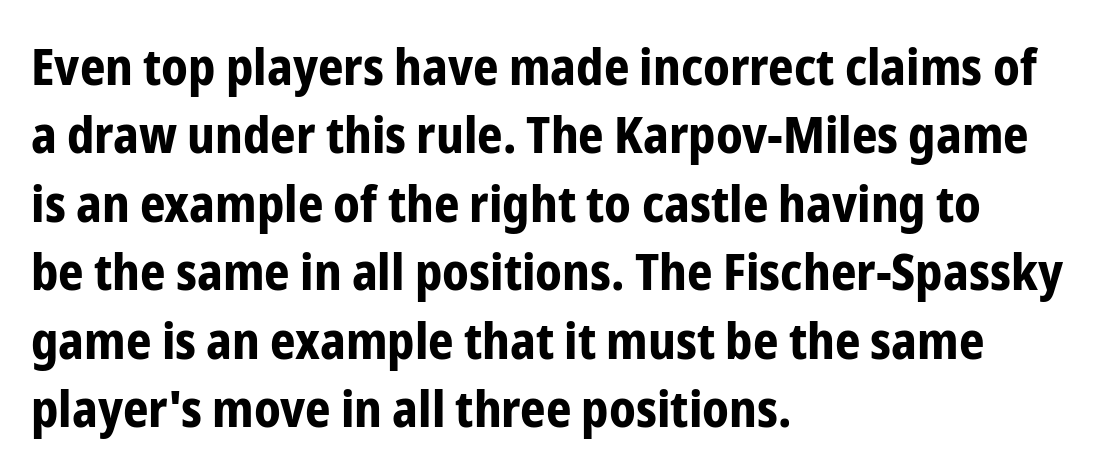
{"serif": "no", "italic": "no", "bold": "yes", "weight": "bold", "width": "condensed", "stroke_contrast": "low", "x_height": "medium", "monospaced": "no", "underline": "no", "align": "left", "line_spacing": "normal", "line_spacing_ratio": 1.37, "letter_spacing": "normal", "letter_spacing_em": 0.0, "glyph_px": 50}
